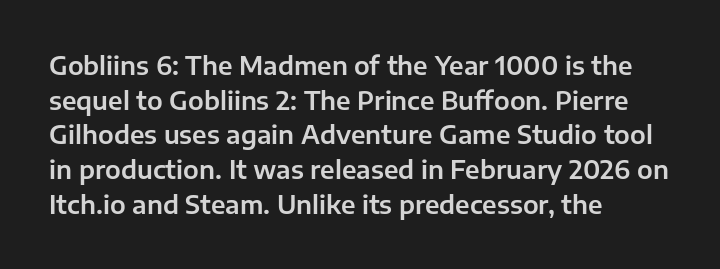
{"italic": "no", "underline": "no", "align": "left", "line_spacing": "normal", "line_spacing_ratio": 1.39, "letter_spacing": "normal", "letter_spacing_em": 0.0, "glyph_px": 25}
